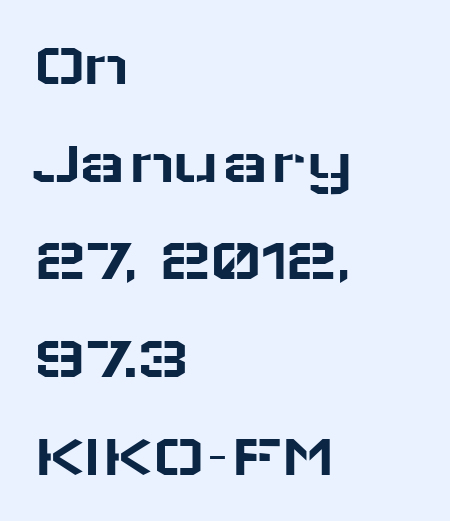
The image shows 63 px wide sans-serif type, upright; set left-aligned, normal line spacing (1.55x), normal letter spacing, not underlined; low stroke contrast and a medium x-height.
